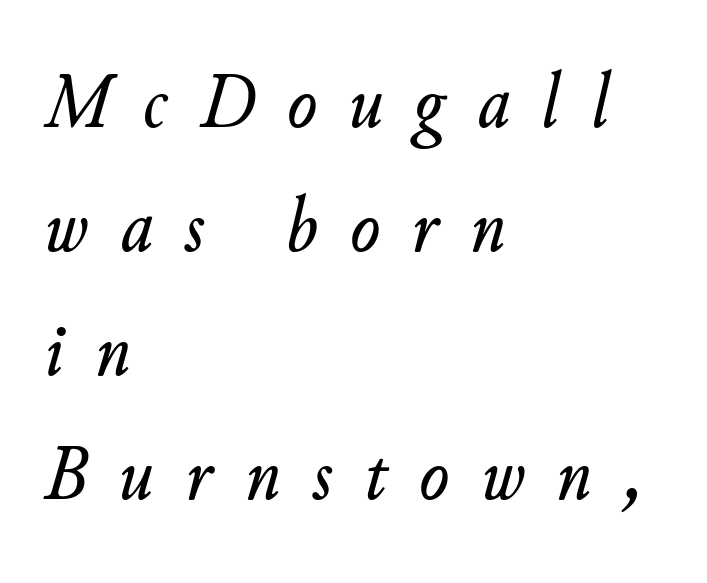
Proportional: the letters do not fall into vertical columns. How are the letters spaced? Widely, with obvious added tracking. Does the lettering tilt? It does — this is italic. Bare-footed words on every line.
